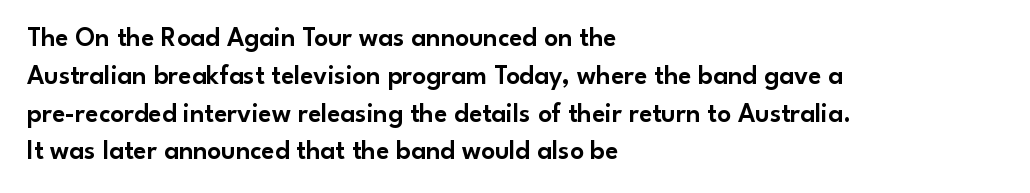
{"italic": "no", "underline": "no", "align": "left", "line_spacing": "normal", "line_spacing_ratio": 1.4, "letter_spacing": "normal", "letter_spacing_em": 0.0, "glyph_px": 27}
